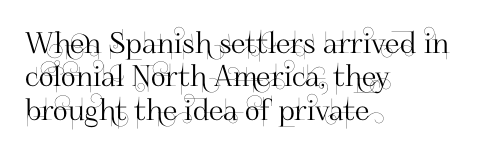
Q: Is the text italic (slanted)? A: No, it is upright.
Q: Is the typeface a serif or a sans-serif typeface? A: Sans-serif.
Q: Is the text underlined? A: No.
Q: How is the paragraph aligned? A: Left-aligned.
Q: Is the spacing between letters normal or unusually wide? A: Normal.
Q: Is the spacing between lines tight, normal or loose? A: Tight.
Q: Width (condensed, normal, or wide)? A: Normal.
Q: Stroke contrast? A: High.
Q: x-height? A: Small.
Q: Monospaced? A: No.
